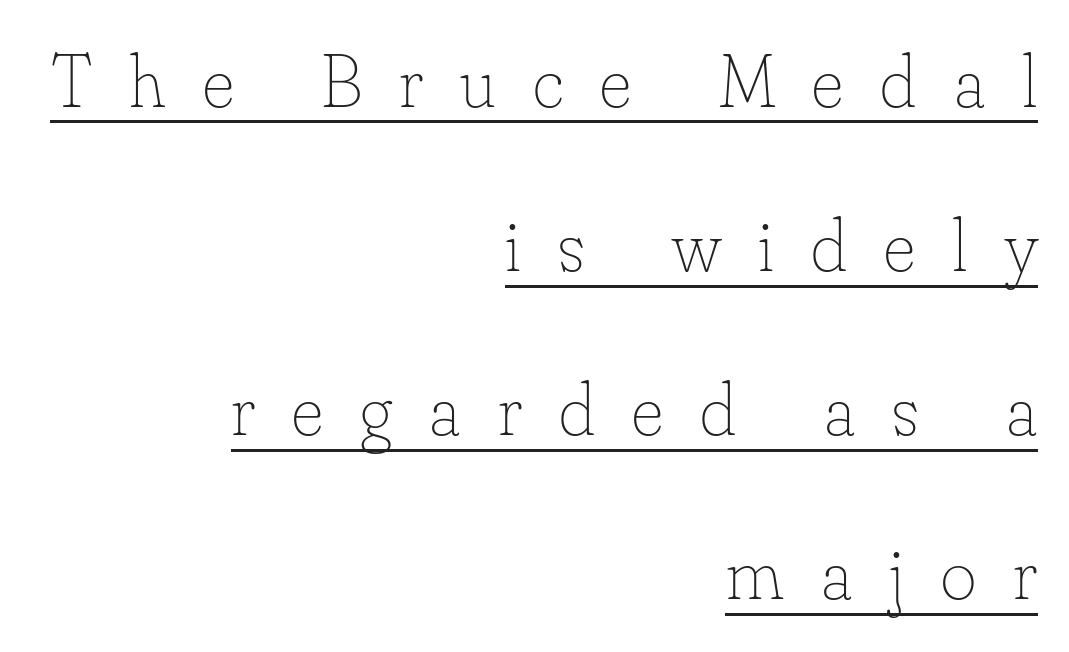
Q: Is the text bold? A: No.
Q: Is the text italic (slanted)? A: No, it is upright.
Q: Is the text underlined? A: Yes.
Q: How is the paragraph aligned? A: Right-aligned.
Q: Is the spacing between letters normal or unusually wide? A: Unusually wide.
Q: Is the spacing between lines tight, normal or loose? A: Loose.
Q: Width (condensed, normal, or wide)? A: Normal.
Q: Stroke contrast? A: Low.
Q: x-height? A: Small.
Q: Monospaced? A: No.
